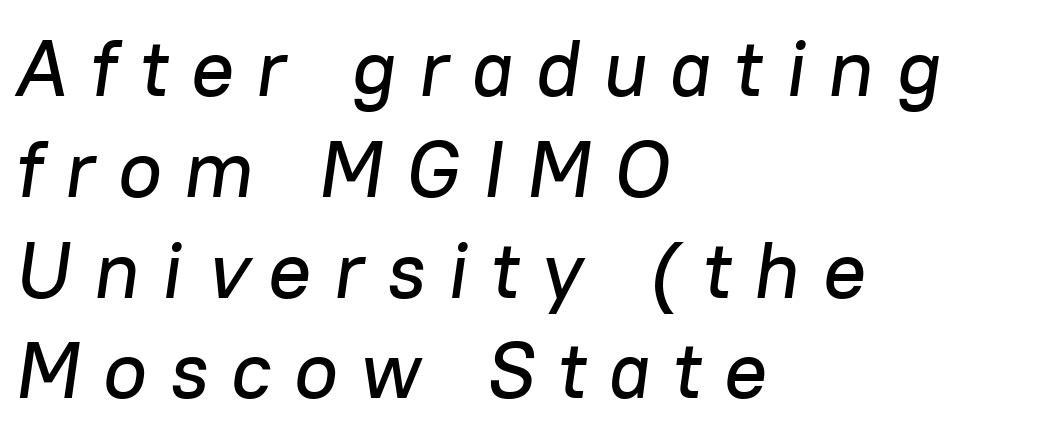
The letters advance in unequal steps, a hallmark of proportional type. Unmarked baselines from the first word to the last. The typesetter chose a ragged-right arrangement here. Vertical spacing — default.
